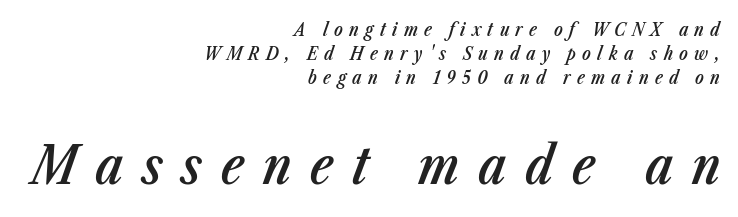
Q: Is the text bold? A: Semi-bold.
Q: Is the text italic (slanted)? A: Yes, it leans right by about 23 degrees.
Q: Is the text underlined? A: No.
Q: How is the paragraph aligned? A: Right-aligned.
Q: Is the spacing between letters normal or unusually wide? A: Unusually wide.
Q: Is the spacing between lines tight, normal or loose? A: Normal.
Q: Which block of text is set in a larger size, the first (top) or the second (bottom)? A: The second (bottom) one.
Q: Width (condensed, normal, or wide)? A: Condensed.
Q: Stroke contrast? A: Low.
Q: x-height? A: Medium.
Q: Monospaced? A: No.
